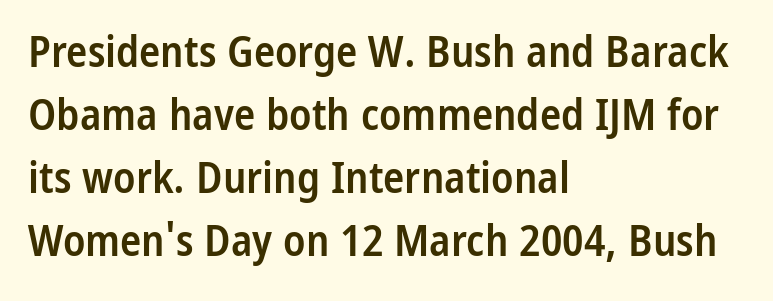
Typographic density is moderately raised because the face is semibold. No italicization has been applied; the sample stays upright. The words here are not underlined. Is the letter spacing exaggerated? No — it looks like the ordinary default.
